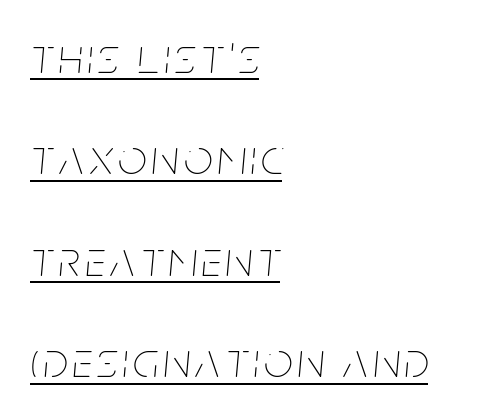
This sample carries an underscore along the baseline area. The font is comparable to plain body text, perhaps lighter. The rendering uses natural spacing where letterforms have individual widths. Line beginnings align vertically; line endings do not. Airy leading.
